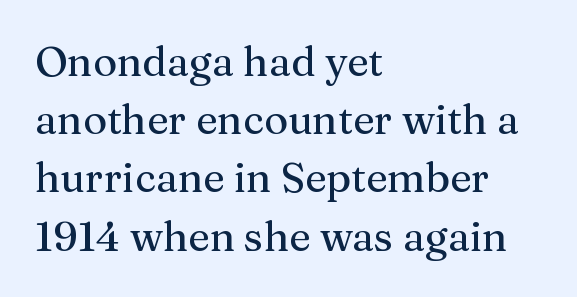
The image shows 41 px serif type, upright; set left-aligned, normal line spacing (1.42x), normal letter spacing, not underlined; medium stroke contrast and a medium x-height.
